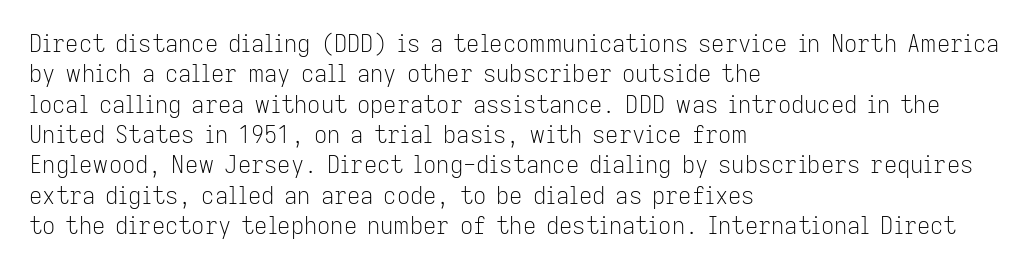
{"italic": "no", "bold": "no", "underline": "no", "align": "left", "line_spacing": "normal", "line_spacing_ratio": 1.32, "letter_spacing": "normal", "letter_spacing_em": 0.0, "glyph_px": 23}
